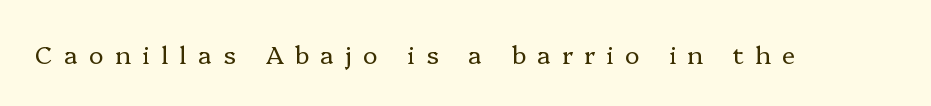
Q: Is the text bold? A: No.
Q: Is the text italic (slanted)? A: No, it is upright.
Q: Is the text underlined? A: No.
Q: Is the spacing between letters normal or unusually wide? A: Unusually wide.
